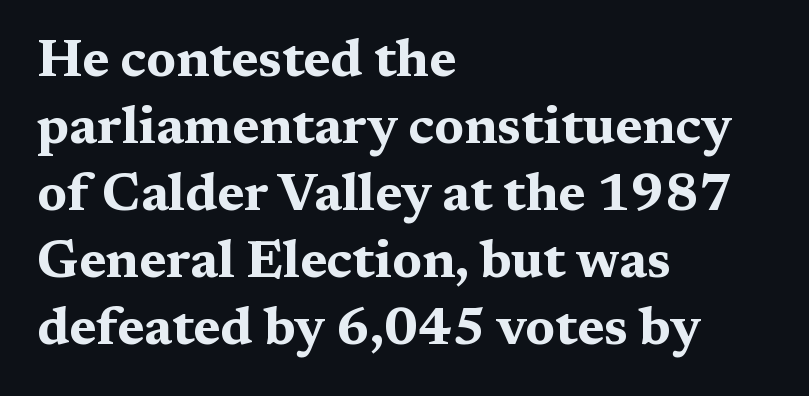
Q: Is the text bold? A: Yes.
Q: Is the text italic (slanted)? A: No, it is upright.
Q: Is the typeface a serif or a sans-serif typeface? A: Serif.
Q: Is the text underlined? A: No.
Q: How is the paragraph aligned? A: Left-aligned.
Q: Is the spacing between letters normal or unusually wide? A: Normal.
Q: Is the spacing between lines tight, normal or loose? A: Normal.
Q: Width (condensed, normal, or wide)? A: Wide.
Q: Stroke contrast? A: Medium.
Q: x-height? A: Medium.
Q: Monospaced? A: No.
